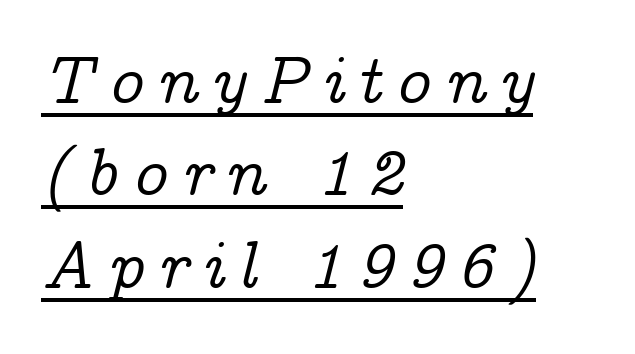
The image shows 67 px serif type, italic (leaning right); set left-aligned, normal line spacing (1.38x), unusually wide letter spacing (+0.2 em), underlined; low stroke contrast and a medium x-height.
